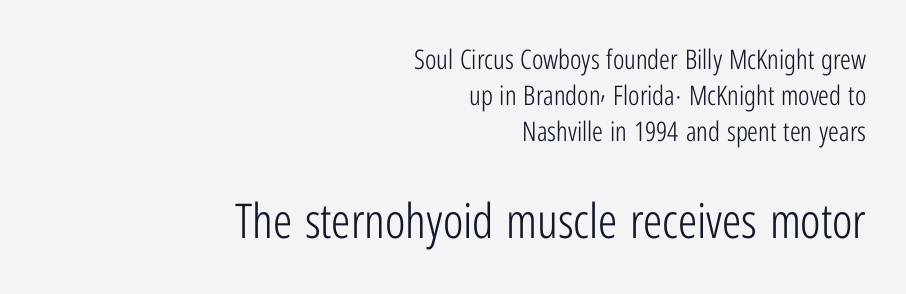
Q: Is the text bold? A: No.
Q: Is the text italic (slanted)? A: No, it is upright.
Q: Is the typeface a serif or a sans-serif typeface? A: Sans-serif.
Q: Is the text underlined? A: No.
Q: How is the paragraph aligned? A: Right-aligned.
Q: Is the spacing between letters normal or unusually wide? A: Normal.
Q: Is the spacing between lines tight, normal or loose? A: Normal.
Q: Which block of text is set in a larger size, the first (top) or the second (bottom)? A: The second (bottom) one.
Q: Width (condensed, normal, or wide)? A: Condensed.
Q: Stroke contrast? A: Low.
Q: x-height? A: Medium.
Q: Monospaced? A: No.
